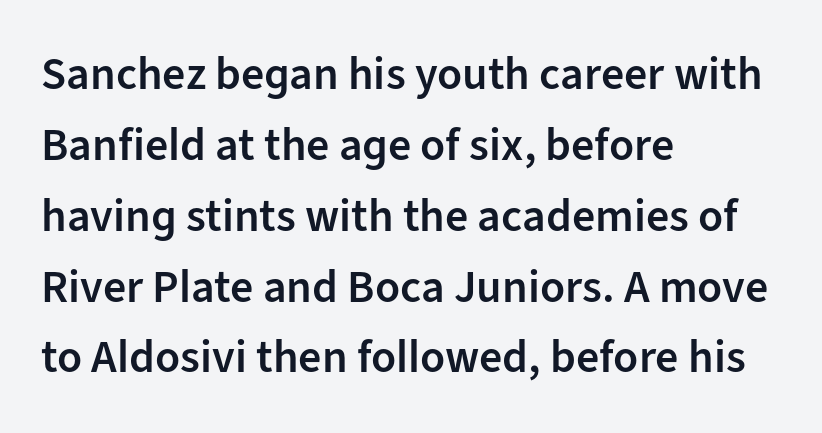
{"serif": "no", "italic": "no", "bold": "semi", "weight": "semibold", "width": "normal", "stroke_contrast": "low", "x_height": "medium", "monospaced": "no", "underline": "no", "align": "left", "line_spacing": "normal", "line_spacing_ratio": 1.54, "letter_spacing": "normal", "letter_spacing_em": 0.0, "glyph_px": 46}
